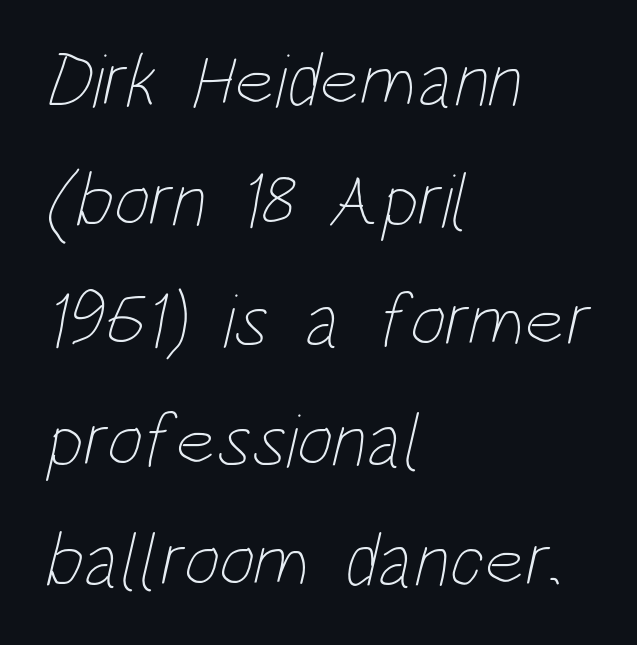
{"bold": "no", "weight": "thin", "width": "condensed", "stroke_contrast": "low", "x_height": "large", "monospaced": "no", "underline": "no", "align": "left", "line_spacing": "normal", "line_spacing_ratio": 1.56, "letter_spacing": "normal", "letter_spacing_em": 0.0, "glyph_px": 77}
